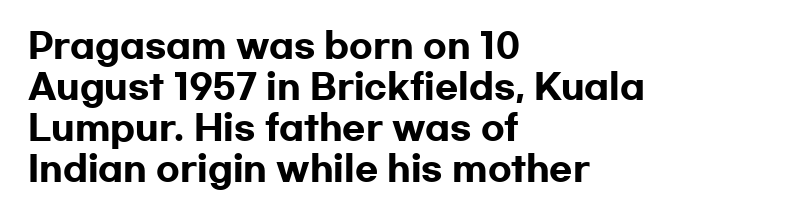
Is there any slant? The stems are plumb. Proportional: the letters do not fall into vertical columns. Students, note that the glyphs here touch the page at normal intervals. Typesetter's note: full bold, strokes at maximum text heaviness. Lines of text with bare space underneath.
